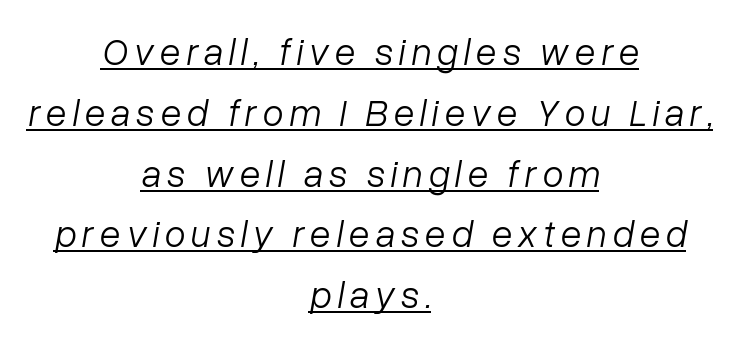
{"italic": "yes", "lean": "right", "slant_degrees": 10, "bold": "no", "weight": "light", "width": "normal", "stroke_contrast": "low", "x_height": "medium", "monospaced": "no", "underline": "yes", "align": "center", "line_spacing": "normal", "line_spacing_ratio": 1.6, "glyph_px": 38}
